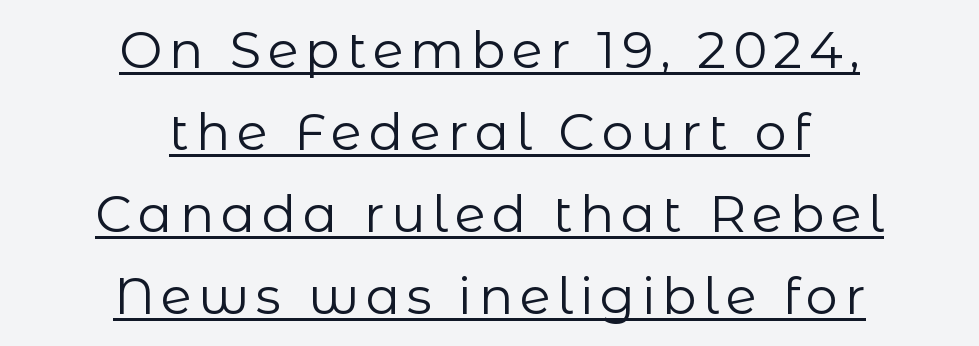
{"serif": "no", "italic": "no", "bold": "no", "weight": "regular", "width": "normal", "stroke_contrast": "low", "x_height": "medium", "monospaced": "no", "underline": "yes", "align": "center", "line_spacing": "normal", "line_spacing_ratio": 1.61, "glyph_px": 51}
